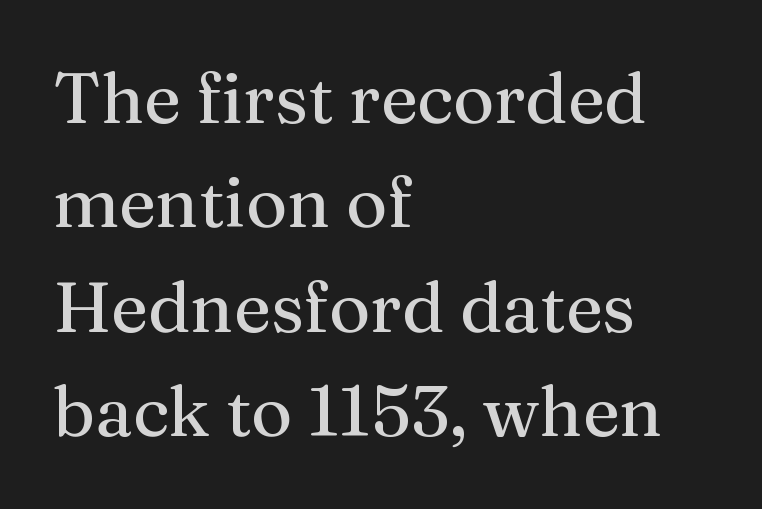
Q: Is the text bold? A: No.
Q: Is the text italic (slanted)? A: No, it is upright.
Q: Is the typeface a serif or a sans-serif typeface? A: Serif.
Q: Is the text underlined? A: No.
Q: How is the paragraph aligned? A: Left-aligned.
Q: Is the spacing between letters normal or unusually wide? A: Normal.
Q: Is the spacing between lines tight, normal or loose? A: Normal.
Q: Width (condensed, normal, or wide)? A: Normal.
Q: Stroke contrast? A: Medium.
Q: x-height? A: Medium.
Q: Monospaced? A: No.
